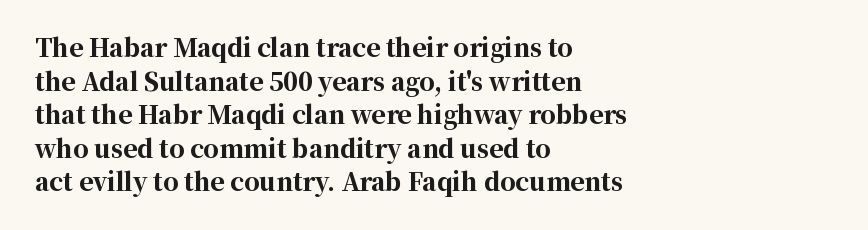
{"italic": "no", "bold": "yes", "underline": "no", "align": "left", "line_spacing": "normal", "line_spacing_ratio": 1.4, "letter_spacing": "normal", "letter_spacing_em": 0.0, "glyph_px": 24}
